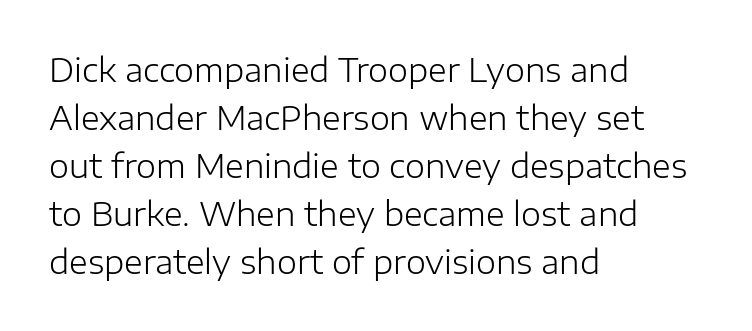
Style check: upright. Tracking here is standard; glyphs follow each other at the usual distance. Summary of weight: not heavy and not bold. Descenders are the only things crossing below the line.
